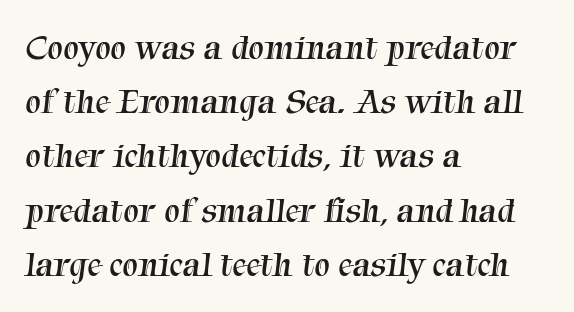
The image shows 35 px regular-weight serif type; set left-aligned, normal line spacing (1.55x), normal letter spacing, not underlined; medium stroke contrast and a medium x-height.
